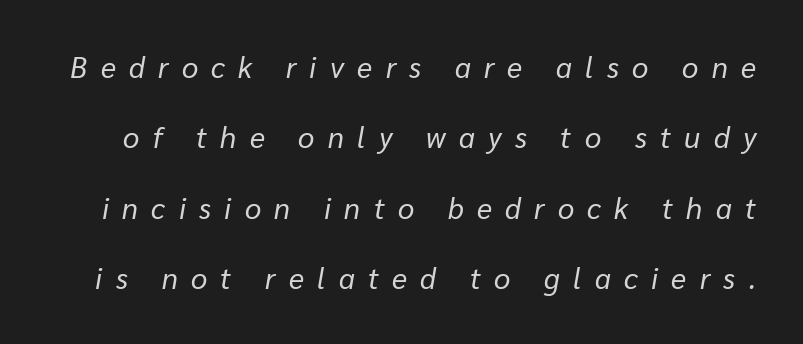
Q: Is the text bold? A: No.
Q: Is the text italic (slanted)? A: Yes, it leans right by about 10 degrees.
Q: Is the text underlined? A: No.
Q: Is the spacing between letters normal or unusually wide? A: Unusually wide.
Q: Is the spacing between lines tight, normal or loose? A: Loose.
Q: Width (condensed, normal, or wide)? A: Normal.
Q: Stroke contrast? A: Low.
Q: x-height? A: Medium.
Q: Monospaced? A: No.
